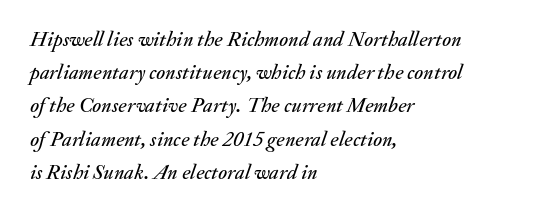
{"italic": "yes", "lean": "right", "slant_degrees": 20, "underline": "no", "align": "left", "line_spacing": "normal", "line_spacing_ratio": 1.58, "letter_spacing": "normal", "letter_spacing_em": 0.0, "glyph_px": 21}
